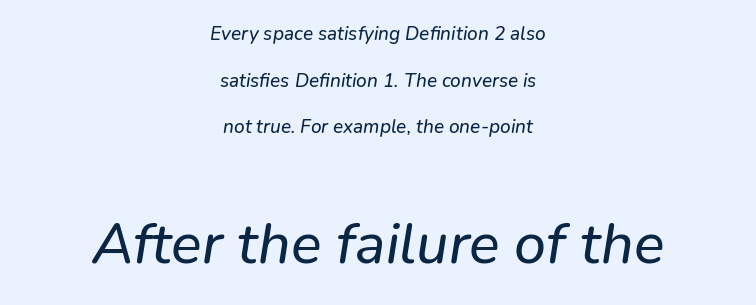
Q: Is the typeface a serif or a sans-serif typeface? A: Sans-serif.
Q: Is the text underlined? A: No.
Q: How is the paragraph aligned? A: Centered.
Q: Is the spacing between letters normal or unusually wide? A: Normal.
Q: Is the spacing between lines tight, normal or loose? A: Loose.
Q: Which block of text is set in a larger size, the first (top) or the second (bottom)? A: The second (bottom) one.
Q: Width (condensed, normal, or wide)? A: Normal.
Q: Stroke contrast? A: Low.
Q: x-height? A: Medium.
Q: Monospaced? A: No.
